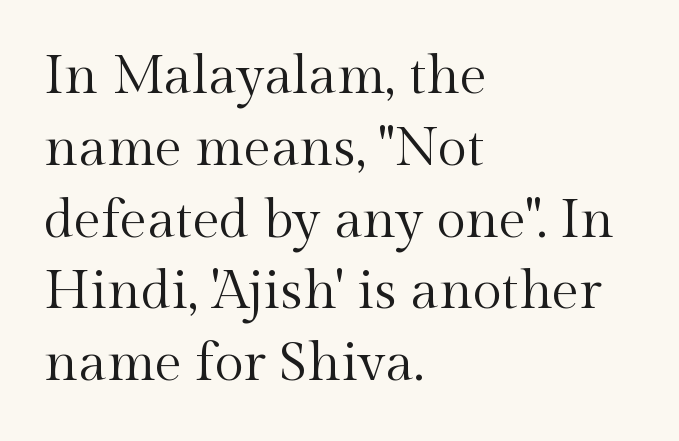
Q: Is the text bold? A: No.
Q: Is the text italic (slanted)? A: No, it is upright.
Q: Is the typeface a serif or a sans-serif typeface? A: Serif.
Q: Is the text underlined? A: No.
Q: How is the paragraph aligned? A: Left-aligned.
Q: Is the spacing between letters normal or unusually wide? A: Normal.
Q: Is the spacing between lines tight, normal or loose? A: Normal.
Q: Width (condensed, normal, or wide)? A: Normal.
Q: x-height? A: Medium.
Q: Monospaced? A: No.
